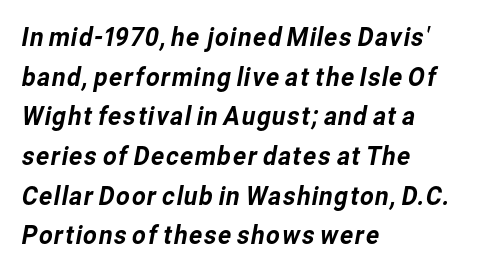
Leading matches the norm, producing a regular column. Honestly, the letter spacing is just normal — you wouldn't notice it. The space beneath each line is pristine and unruled. Every row of glyphs begins at an identical x-position on the left.
